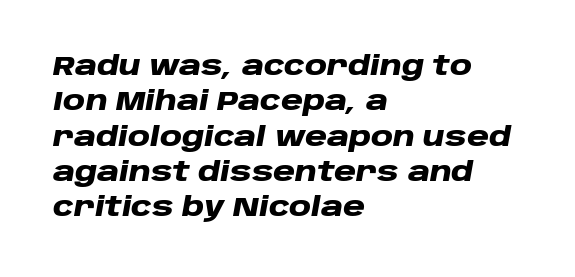
Q: Is the text bold? A: Yes.
Q: Is the text italic (slanted)? A: Yes, it leans right by about 10 degrees.
Q: Is the text underlined? A: No.
Q: How is the paragraph aligned? A: Left-aligned.
Q: Is the spacing between letters normal or unusually wide? A: Normal.
Q: Is the spacing between lines tight, normal or loose? A: Normal.
